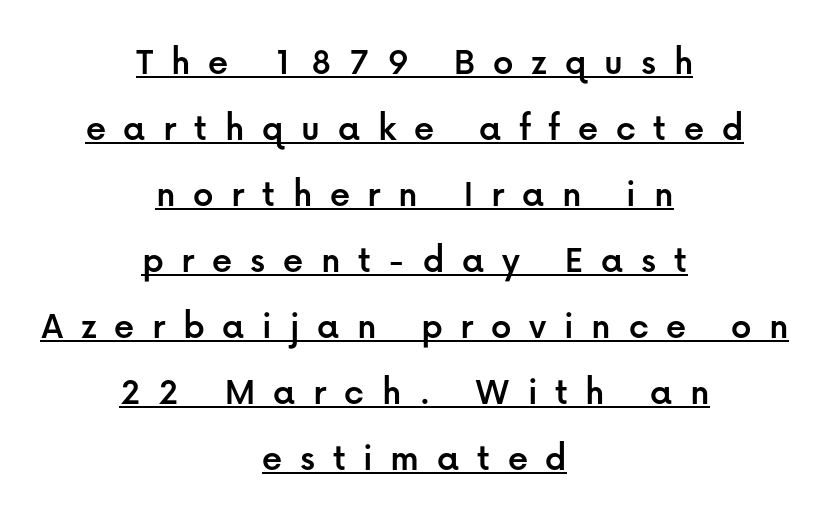
Tracking value appears strongly positive — letters spread wide. Rows of type keep a routine distance in the vertical direction. A roman cut, with each character standing at attention. The font family rendered here belongs to the sans-serif group. Is there an underline? Yes — a line sits under the letters.
